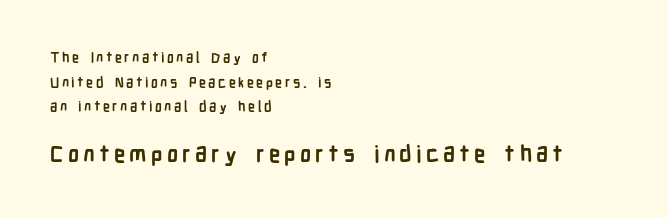
{"italic": "no", "bold": "yes", "underline": "no", "align": "left", "line_spacing_ratio": 1.76, "larger_block": "second", "size_ratio": 1.64, "glyph_px": 23}
